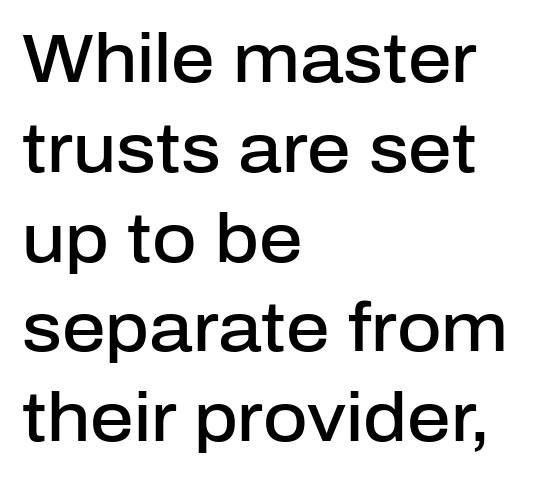
{"serif": "no", "italic": "no", "bold": "semi", "weight": "semibold", "width": "normal", "stroke_contrast": "low", "x_height": "medium", "monospaced": "no", "underline": "no", "align": "left", "line_spacing": "normal", "line_spacing_ratio": 1.32, "letter_spacing": "normal", "letter_spacing_em": 0.0, "glyph_px": 68}
